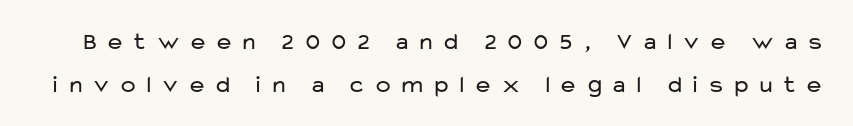
Italic: no, the glyphs are upright roman. Nobody drew a line under any word here. On a weight scale, this lands at 450 or below. Short note: letters widely spaced.
